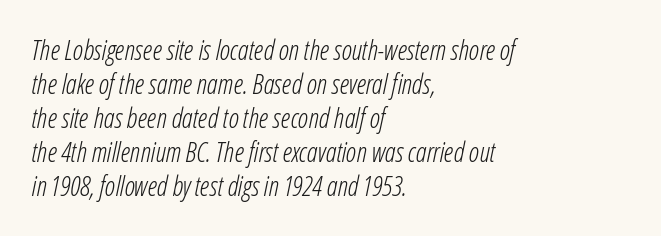
{"italic": "yes", "lean": "right", "slant_degrees": 12, "bold": "no", "underline": "no", "align": "left", "line_spacing": "normal", "line_spacing_ratio": 1.26, "letter_spacing": "normal", "letter_spacing_em": 0.0, "glyph_px": 27}
